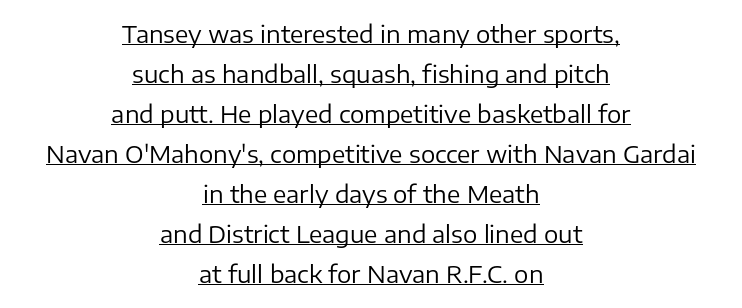
The image shows 24 px text type, upright; set centered, normal line spacing (1.67x), normal letter spacing, underlined.
